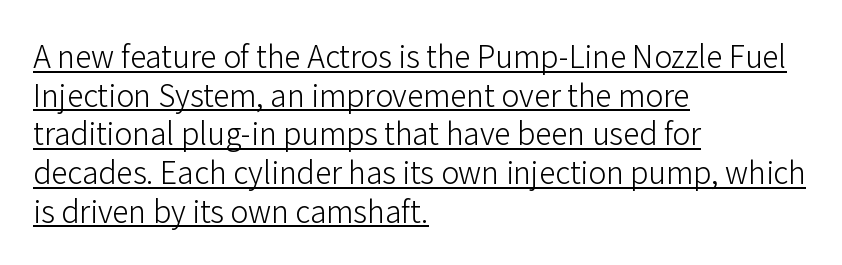
Q: Is the text bold? A: No.
Q: Is the text italic (slanted)? A: No, it is upright.
Q: Is the typeface a serif or a sans-serif typeface? A: Sans-serif.
Q: Is the text underlined? A: Yes.
Q: How is the paragraph aligned? A: Left-aligned.
Q: Is the spacing between letters normal or unusually wide? A: Normal.
Q: Is the spacing between lines tight, normal or loose? A: Normal.
Q: Width (condensed, normal, or wide)? A: Normal.
Q: Stroke contrast? A: Low.
Q: x-height? A: Medium.
Q: Monospaced? A: No.
